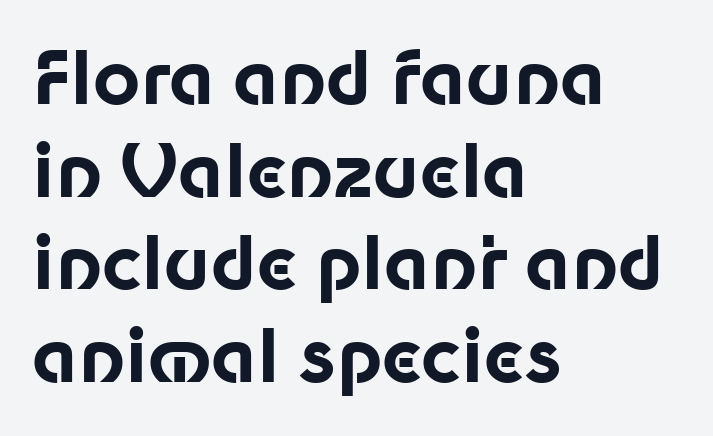
Q: Is the text bold? A: Yes.
Q: Is the text italic (slanted)? A: No, it is upright.
Q: Is the typeface a serif or a sans-serif typeface? A: Sans-serif.
Q: Is the text underlined? A: No.
Q: How is the paragraph aligned? A: Left-aligned.
Q: Is the spacing between letters normal or unusually wide? A: Normal.
Q: Is the spacing between lines tight, normal or loose? A: Normal.
Q: Width (condensed, normal, or wide)? A: Normal.
Q: Stroke contrast? A: Low.
Q: x-height? A: Medium.
Q: Monospaced? A: No.
